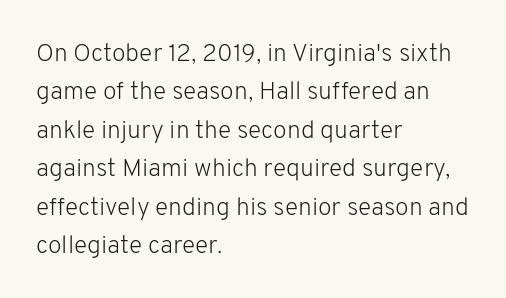
{"italic": "no", "bold": "no", "underline": "no", "align": "left", "line_spacing": "normal", "line_spacing_ratio": 1.54, "letter_spacing": "normal", "letter_spacing_em": 0.0, "glyph_px": 25}
